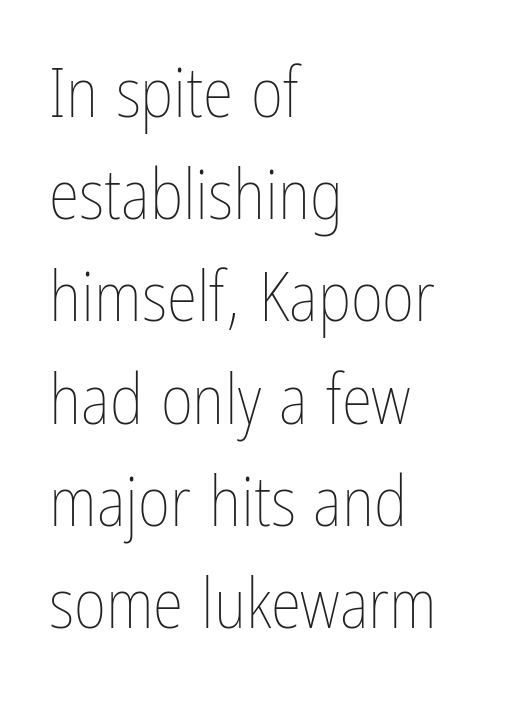
Q: Is the text bold? A: No.
Q: Is the text italic (slanted)? A: No, it is upright.
Q: Is the text underlined? A: No.
Q: How is the paragraph aligned? A: Left-aligned.
Q: Is the spacing between letters normal or unusually wide? A: Normal.
Q: Is the spacing between lines tight, normal or loose? A: Normal.
Q: Width (condensed, normal, or wide)? A: Condensed.
Q: Stroke contrast? A: Low.
Q: x-height? A: Medium.
Q: Monospaced? A: No.
